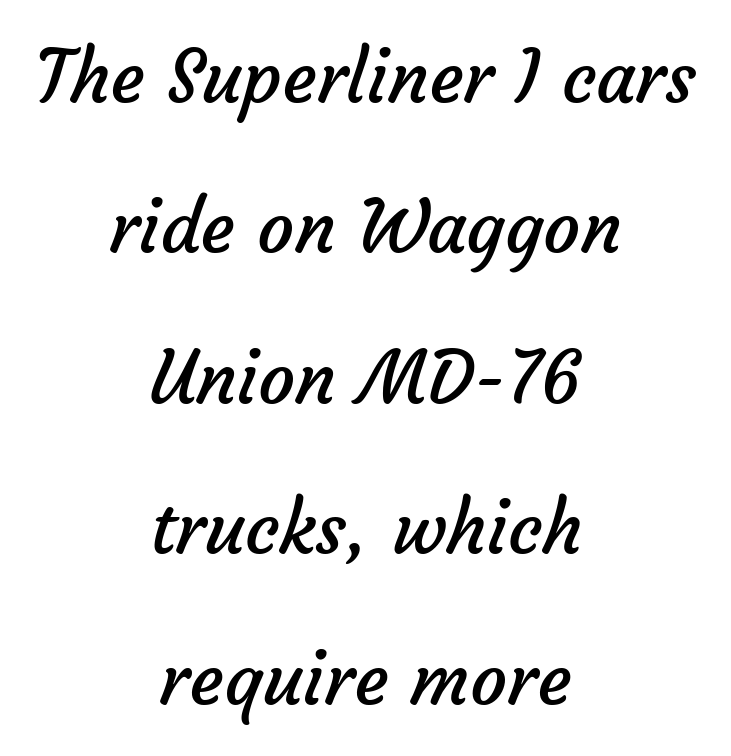
Q: Is the text bold? A: No.
Q: Is the typeface a serif or a sans-serif typeface? A: Sans-serif.
Q: Is the text underlined? A: No.
Q: How is the paragraph aligned? A: Centered.
Q: Is the spacing between letters normal or unusually wide? A: Normal.
Q: Is the spacing between lines tight, normal or loose? A: Loose.
Q: Width (condensed, normal, or wide)? A: Normal.
Q: Stroke contrast? A: Low.
Q: x-height? A: Medium.
Q: Monospaced? A: No.
